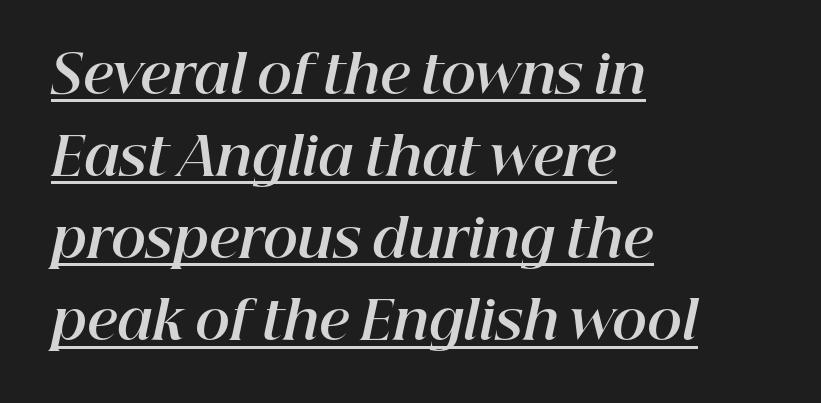
Each line of the rendering has a horizontal stroke beneath the glyphs. In terms of letterspacing, this is plain default setting. All the whitespace from short lines collects on the right. Plenty of ink on the page — the face is bold.
